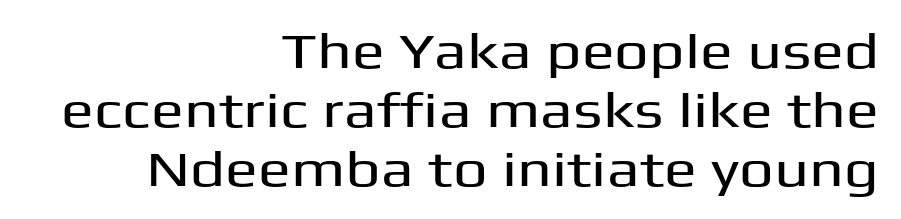
Q: Is the text italic (slanted)? A: No, it is upright.
Q: Is the typeface a serif or a sans-serif typeface? A: Sans-serif.
Q: Is the text underlined? A: No.
Q: How is the paragraph aligned? A: Right-aligned.
Q: Is the spacing between letters normal or unusually wide? A: Normal.
Q: Width (condensed, normal, or wide)? A: Wide.
Q: Stroke contrast? A: Medium.
Q: x-height? A: Medium.
Q: Monospaced? A: No.
